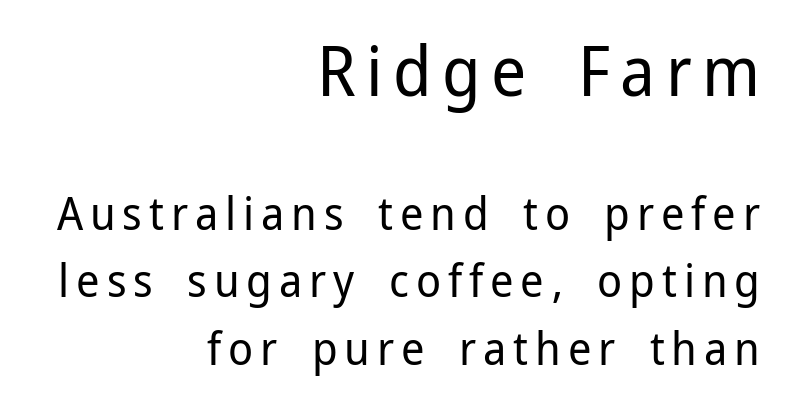
The typesetting does not lean heavy: it is not bold. Interline gaps are of average width in this sample. Characters remain perfectly vertical along every line. Reading down the block, your eye finds every line finishing at a fixed right position. The face used here is proportionally spaced, like ordinary book or web type. The emphasis by scale lands on block number one, above.
